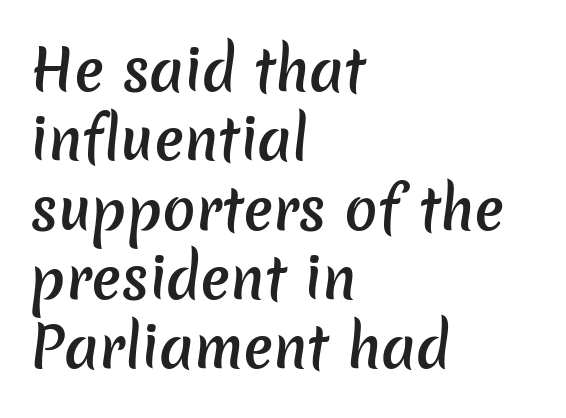
{"serif": "no", "bold": "semi", "weight": "semibold", "width": "normal", "stroke_contrast": "low", "x_height": "medium", "monospaced": "no", "underline": "no", "align": "left", "line_spacing": "normal", "line_spacing_ratio": 1.26, "letter_spacing": "normal", "letter_spacing_em": 0.0, "glyph_px": 55}
